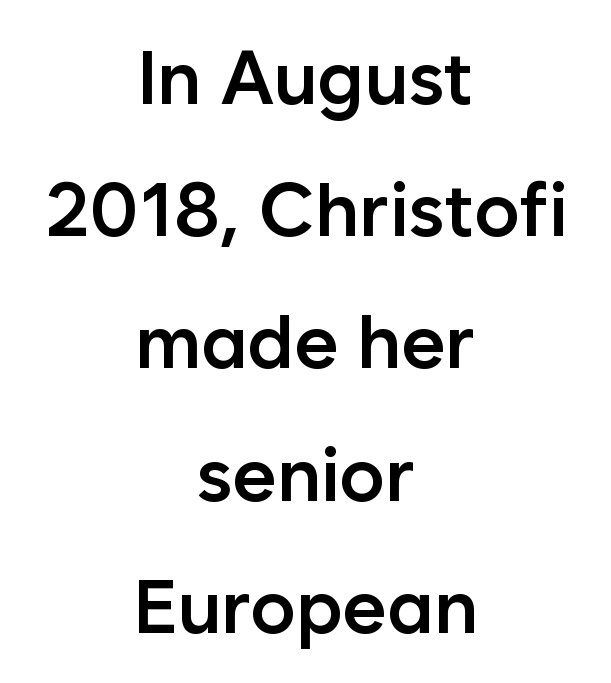
Heft: intermediate — a semibold. The lettering holds an erect, upright posture throughout. Plain, unruled lines of type. The whitespace from short lines is split evenly between both sides. Does the type have serifs? No, each stem ends abruptly.
